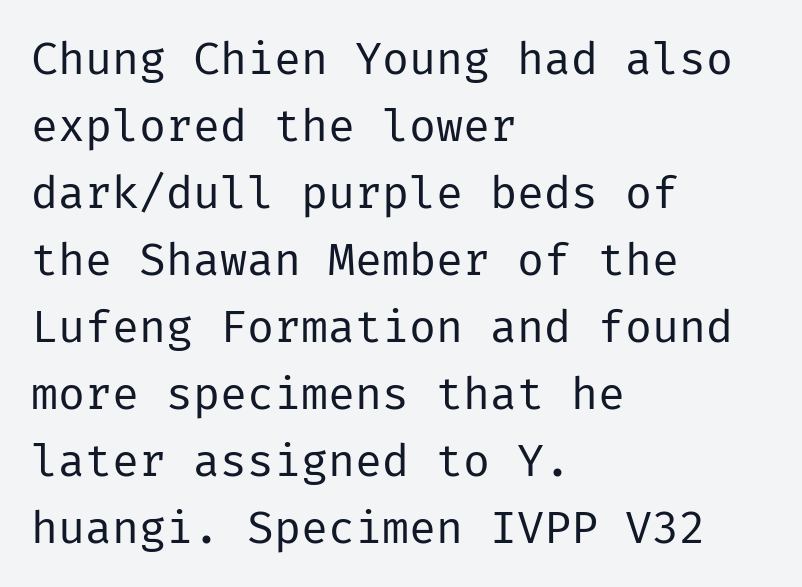
Q: Is the text bold? A: No.
Q: Is the text italic (slanted)? A: No, it is upright.
Q: Is the typeface a serif or a sans-serif typeface? A: Sans-serif.
Q: Is the text underlined? A: No.
Q: How is the paragraph aligned? A: Left-aligned.
Q: Is the spacing between letters normal or unusually wide? A: Normal.
Q: Is the spacing between lines tight, normal or loose? A: Normal.
Q: Width (condensed, normal, or wide)? A: Normal.
Q: Stroke contrast? A: Low.
Q: x-height? A: Medium.
